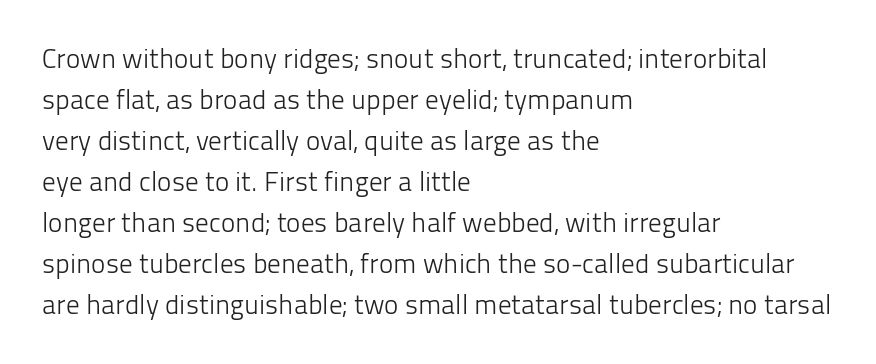
Q: Is the text bold? A: No.
Q: Is the text italic (slanted)? A: No, it is upright.
Q: Is the text underlined? A: No.
Q: How is the paragraph aligned? A: Left-aligned.
Q: Is the spacing between letters normal or unusually wide? A: Normal.
Q: Is the spacing between lines tight, normal or loose? A: Normal.
